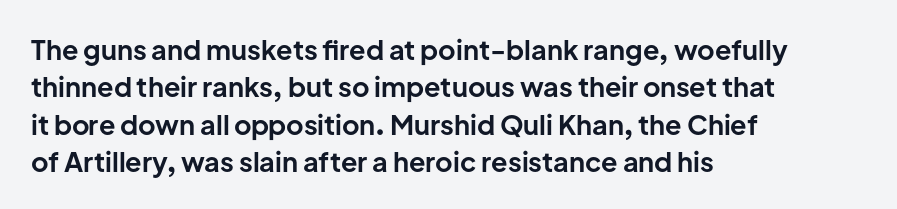
It's the straight-up-and-down kind of type. The lines are quadded left. Letter spacing: default. Rule under the text: the space is simply empty. The space between consecutive lines is moderate. Notice how thick the strokes are: this is what a full bold looks like.
